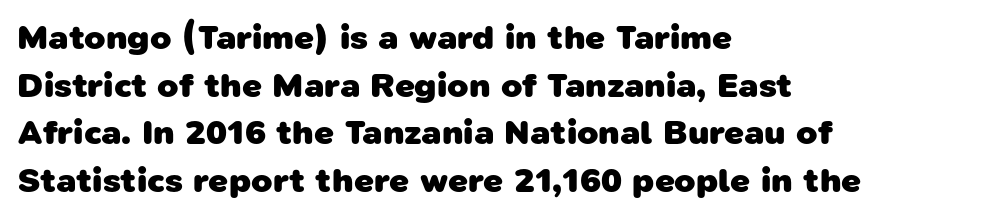
The image shows 35 px heavy sans-serif type; set left-aligned, normal line spacing (1.36x), normal letter spacing, not underlined; low stroke contrast and a medium x-height.
